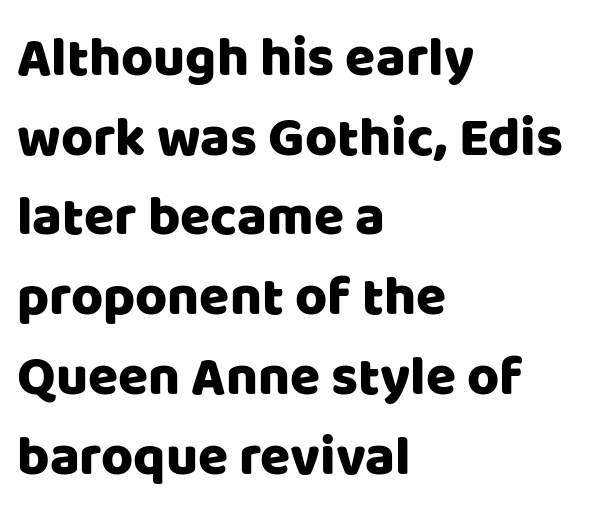
{"serif": "no", "italic": "no", "width": "normal", "stroke_contrast": "low", "x_height": "large", "monospaced": "no", "underline": "no", "align": "left", "line_spacing": "normal", "line_spacing_ratio": 1.45, "letter_spacing": "normal", "letter_spacing_em": 0.0, "glyph_px": 55}
